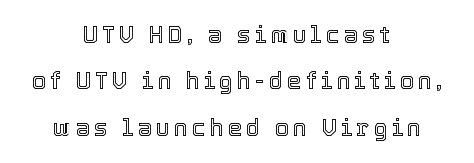
Q: Is the text italic (slanted)? A: No, it is upright.
Q: Is the text underlined? A: No.
Q: How is the paragraph aligned? A: Centered.
Q: Is the spacing between lines tight, normal or loose? A: Loose.
